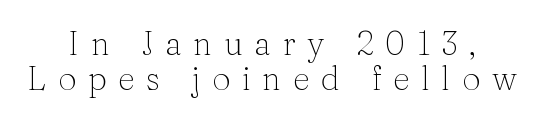
{"serif": "yes", "italic": "no", "bold": "no", "weight": "light", "width": "normal", "stroke_contrast": "medium", "x_height": "medium", "monospaced": "no", "underline": "no", "align": "center", "line_spacing": "tight", "line_spacing_ratio": 1.05, "letter_spacing": "wide", "letter_spacing_em": 0.35, "glyph_px": 33}
